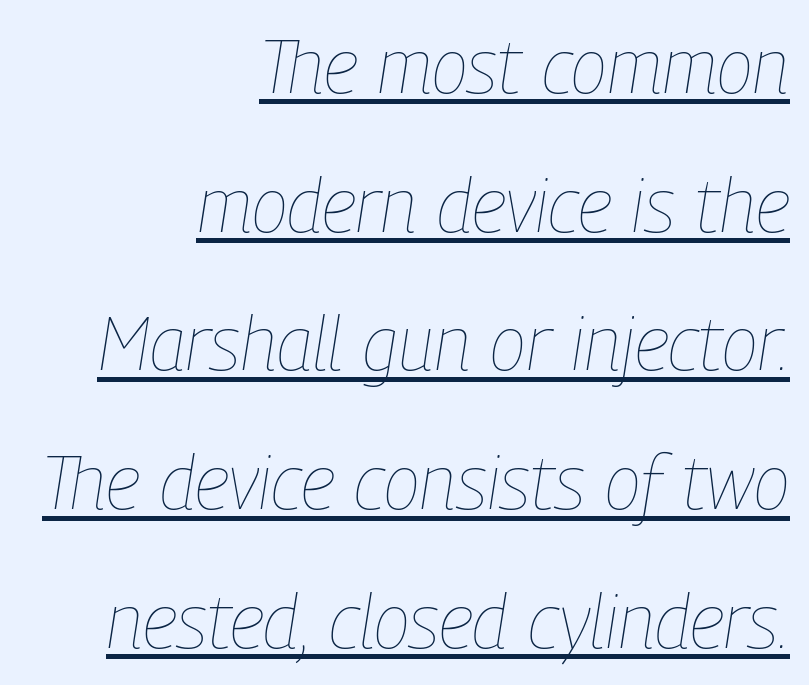
{"italic": "yes", "lean": "right", "slant_degrees": 9, "bold": "no", "weight": "thin", "width": "condensed", "stroke_contrast": "low", "x_height": "medium", "monospaced": "no", "underline": "yes", "align": "right", "line_spacing_ratio": 1.85, "letter_spacing": "normal", "letter_spacing_em": 0.0, "glyph_px": 75}
